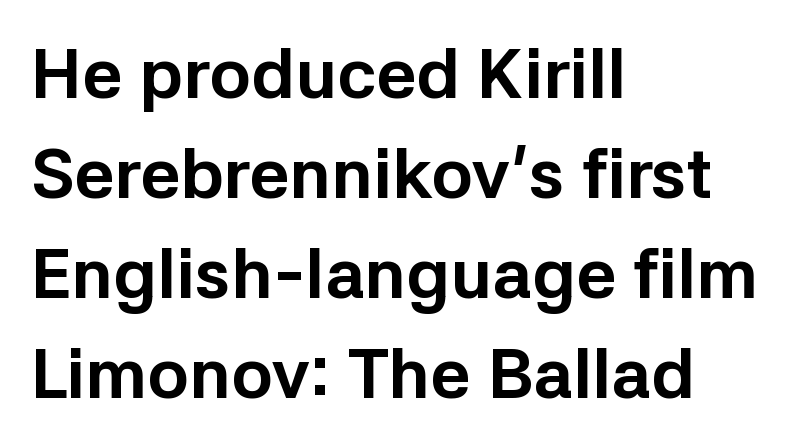
Here the designer chose a conventional face with non-uniform glyph widths. The sample has been set heavy, in full bold. Notice how descenders clear the ascenders below comfortably — that's standard leading. A typesetter would mark this as roman, not italic.
